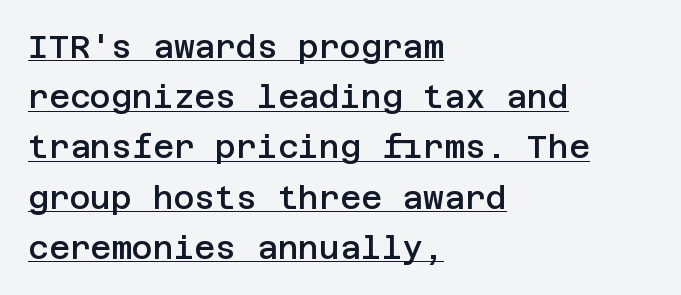
This rendering features underlined lettering. Tall strokes in this sample are plumb rather than angled. I'd call this a sans setting — the letters go barefoot. The lines sit at an ordinary, default distance from one another. These lines keep a tight, regular rhythm from letter to letter.
